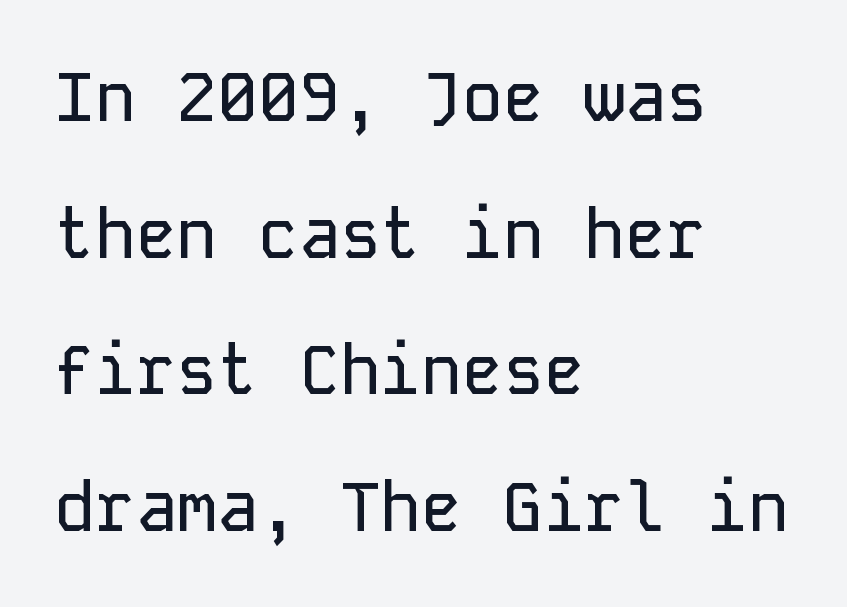
Q: Is the text italic (slanted)? A: No, it is upright.
Q: Is the typeface a serif or a sans-serif typeface? A: Sans-serif.
Q: Is the text underlined? A: No.
Q: How is the paragraph aligned? A: Left-aligned.
Q: Is the spacing between letters normal or unusually wide? A: Normal.
Q: Is the spacing between lines tight, normal or loose? A: Loose.
Q: Width (condensed, normal, or wide)? A: Normal.
Q: Stroke contrast? A: Low.
Q: x-height? A: Medium.
Q: Monospaced? A: Yes.
